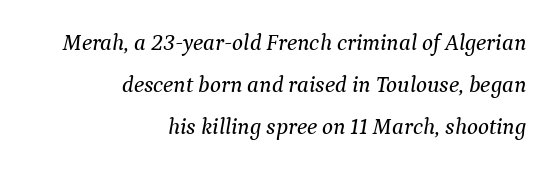
{"italic": "yes", "lean": "right", "slant_degrees": 9, "underline": "no", "align": "right", "line_spacing_ratio": 1.83, "letter_spacing": "normal", "letter_spacing_em": 0.0, "glyph_px": 23}
